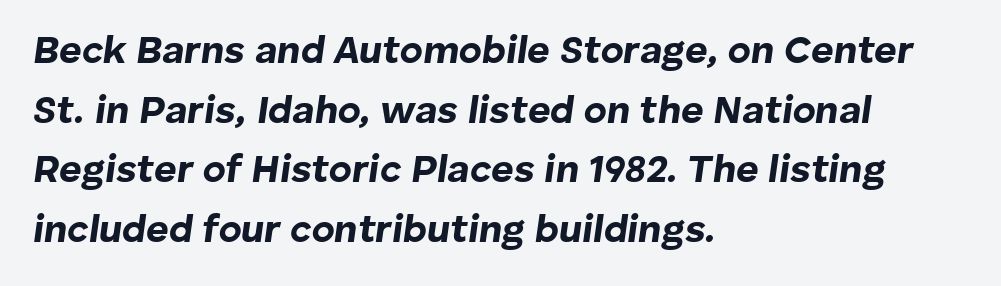
{"italic": "yes", "lean": "right", "slant_degrees": 8, "bold": "yes", "weight": "bold", "width": "normal", "stroke_contrast": "low", "x_height": "medium", "monospaced": "no", "underline": "no", "align": "left", "line_spacing": "normal", "line_spacing_ratio": 1.53, "letter_spacing": "normal", "letter_spacing_em": 0.0, "glyph_px": 39}
